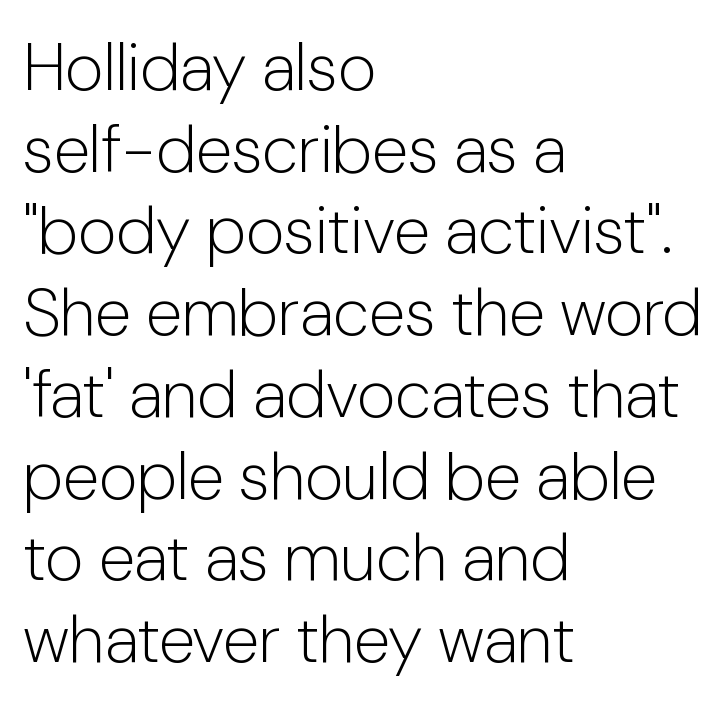
{"serif": "no", "italic": "no", "bold": "no", "weight": "light", "width": "normal", "stroke_contrast": "low", "x_height": "medium", "monospaced": "no", "underline": "no", "align": "left", "line_spacing_ratio": 1.22, "letter_spacing": "normal", "letter_spacing_em": 0.0, "glyph_px": 67}
